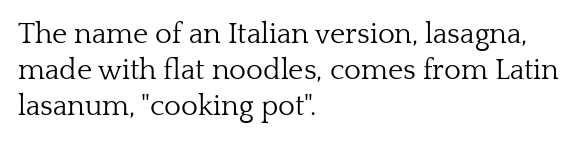
{"serif": "yes", "italic": "no", "bold": "no", "weight": "light", "width": "normal", "stroke_contrast": "low", "x_height": "medium", "monospaced": "no", "underline": "no", "align": "left", "line_spacing_ratio": 1.24, "letter_spacing": "normal", "letter_spacing_em": 0.0, "glyph_px": 29}
